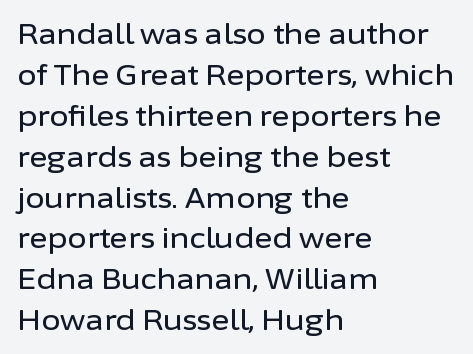
Posture: vertical. This sample has the flowing, uneven cadence of proportional lettering. Honestly, the letter spacing is just normal — you wouldn't notice it. Regular leading. Honestly, there is no underline to notice here at all.
